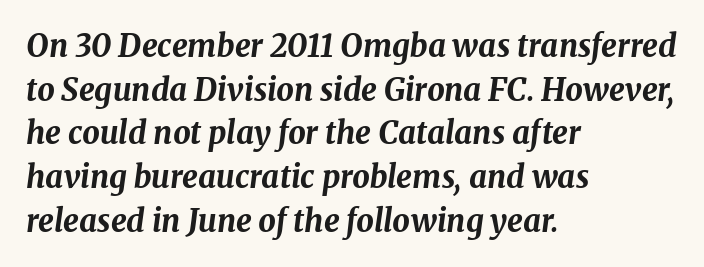
{"italic": "yes", "lean": "right", "slant_degrees": 8, "bold": "yes", "weight": "bold", "width": "normal", "stroke_contrast": "medium", "x_height": "medium", "monospaced": "no", "underline": "no", "align": "left", "line_spacing": "normal", "line_spacing_ratio": 1.41, "letter_spacing": "normal", "letter_spacing_em": 0.0, "glyph_px": 31}
